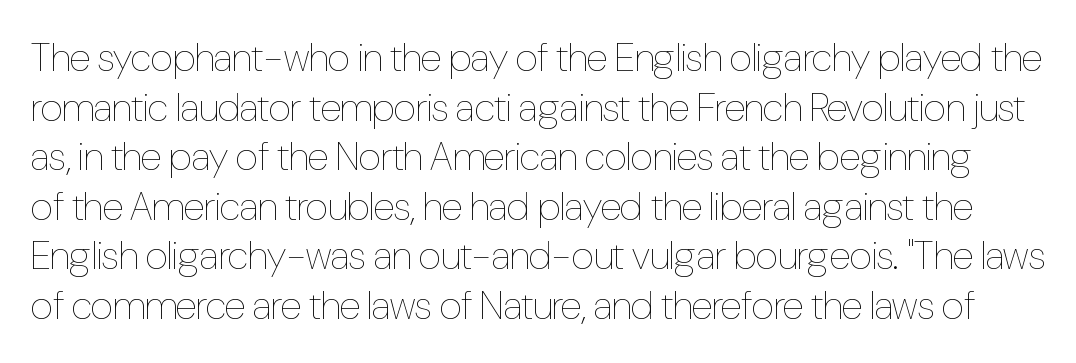
{"italic": "no", "bold": "no", "weight": "thin", "width": "condensed", "stroke_contrast": "low", "x_height": "medium", "monospaced": "no", "underline": "no", "line_spacing_ratio": 1.24, "letter_spacing": "normal", "letter_spacing_em": 0.0, "glyph_px": 40}
